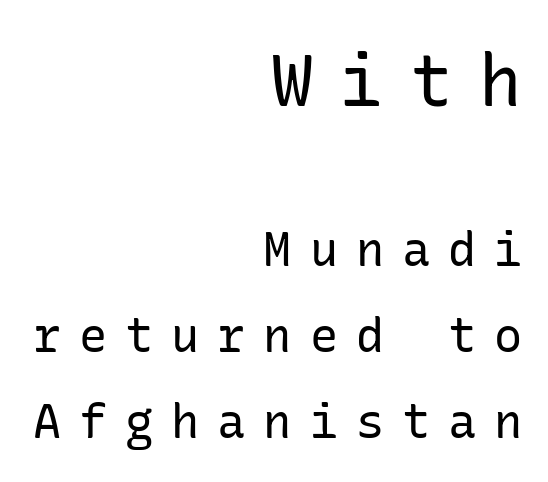
The image shows 71 px regular-weight sans-serif type, upright; set right-aligned, line spacing 1.83x, unusually wide letter spacing (+0.38 em), not underlined; the first (top) block is 1.51x larger; low stroke contrast and a medium x-height.
